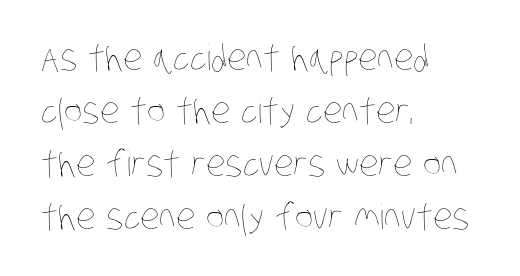
The image shows 35 px thin, condensed type; set left-aligned, normal line spacing (1.51x), normal letter spacing, not underlined; low stroke contrast and a large x-height.
